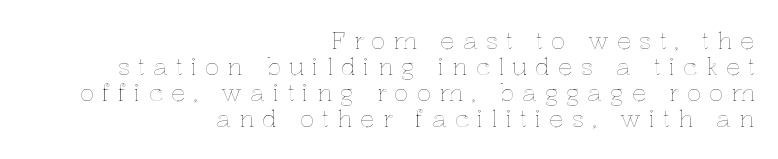
{"italic": "no", "underline": "no", "align": "right", "line_spacing": "tight", "line_spacing_ratio": 1.09, "letter_spacing": "wide", "letter_spacing_em": 0.33, "glyph_px": 24}
